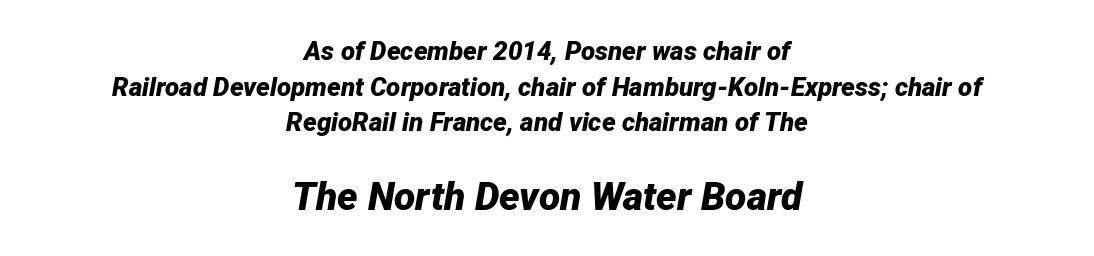
Q: Is the text bold? A: Yes.
Q: Is the text italic (slanted)? A: Yes, it leans right by about 12 degrees.
Q: Is the text underlined? A: No.
Q: How is the paragraph aligned? A: Centered.
Q: Is the spacing between letters normal or unusually wide? A: Normal.
Q: Is the spacing between lines tight, normal or loose? A: Normal.
Q: Which block of text is set in a larger size, the first (top) or the second (bottom)? A: The second (bottom) one.
Q: Width (condensed, normal, or wide)? A: Normal.
Q: Stroke contrast? A: Low.
Q: x-height? A: Medium.
Q: Monospaced? A: No.
